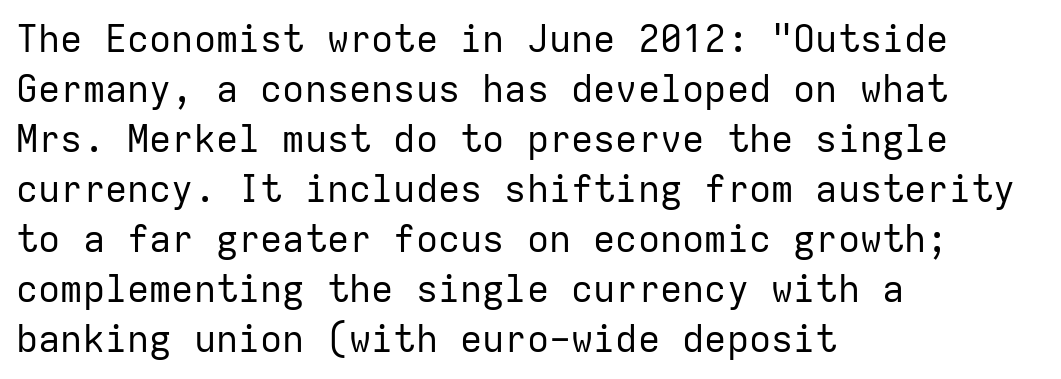
Q: Is the text bold? A: No.
Q: Is the text italic (slanted)? A: No, it is upright.
Q: Is the typeface a serif or a sans-serif typeface? A: Sans-serif.
Q: Is the text underlined? A: No.
Q: How is the paragraph aligned? A: Left-aligned.
Q: Is the spacing between letters normal or unusually wide? A: Normal.
Q: Is the spacing between lines tight, normal or loose? A: Normal.
Q: Width (condensed, normal, or wide)? A: Normal.
Q: Stroke contrast? A: Low.
Q: x-height? A: Medium.
Q: Monospaced? A: Yes.
